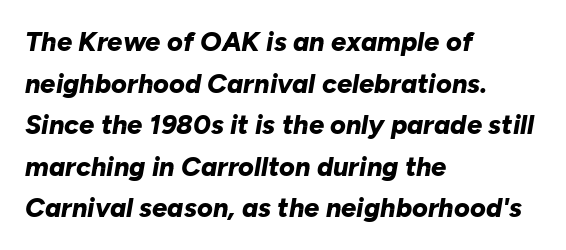
{"italic": "yes", "lean": "right", "slant_degrees": 10, "bold": "yes", "underline": "no", "align": "left", "line_spacing": "normal", "line_spacing_ratio": 1.54, "letter_spacing": "normal", "letter_spacing_em": 0.0, "glyph_px": 27}
